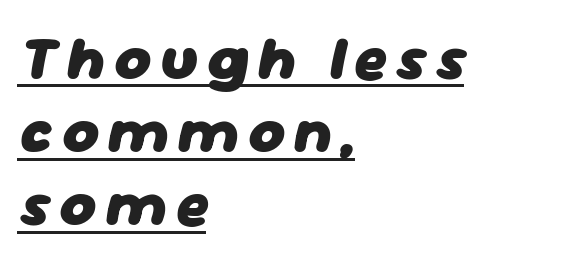
The image shows 62 px heavy type, italic (leaning right); set left-aligned, line spacing 1.18x, underlined; low stroke contrast and a medium x-height.
